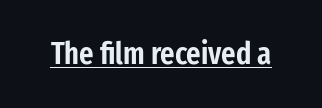
Q: Is the text italic (slanted)? A: No, it is upright.
Q: Is the typeface a serif or a sans-serif typeface? A: Sans-serif.
Q: Is the text underlined? A: Yes.
Q: Is the spacing between letters normal or unusually wide? A: Normal.
Q: Width (condensed, normal, or wide)? A: Condensed.
Q: Stroke contrast? A: Low.
Q: x-height? A: Medium.
Q: Monospaced? A: No.
